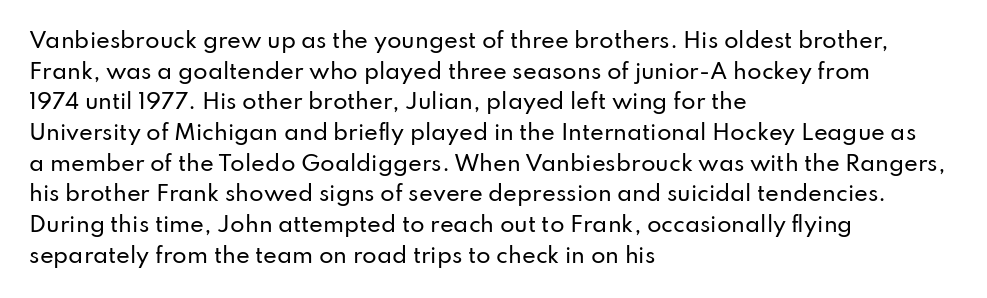
The image shows 21 px text type, upright; set left-aligned, normal line spacing (1.46x), normal letter spacing, not underlined.
